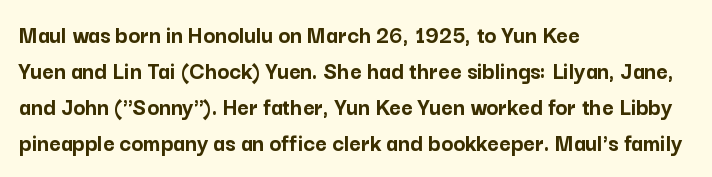
The image shows 25 px bold type, upright; set left-aligned, normal line spacing (1.44x), normal letter spacing, not underlined.
